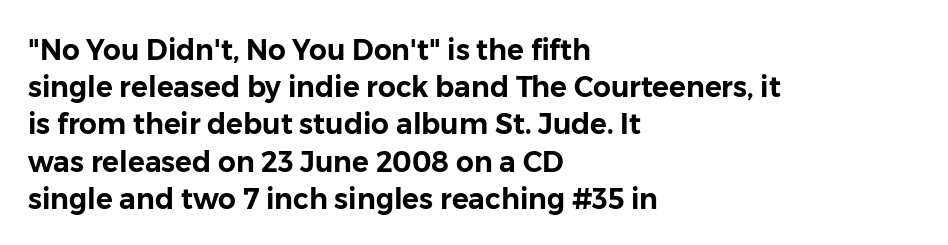
Q: Is the text italic (slanted)? A: No, it is upright.
Q: Is the typeface a serif or a sans-serif typeface? A: Sans-serif.
Q: Is the text underlined? A: No.
Q: How is the paragraph aligned? A: Left-aligned.
Q: Is the spacing between letters normal or unusually wide? A: Normal.
Q: Is the spacing between lines tight, normal or loose? A: Normal.
Q: Width (condensed, normal, or wide)? A: Normal.
Q: Stroke contrast? A: Low.
Q: x-height? A: Medium.
Q: Monospaced? A: No.
